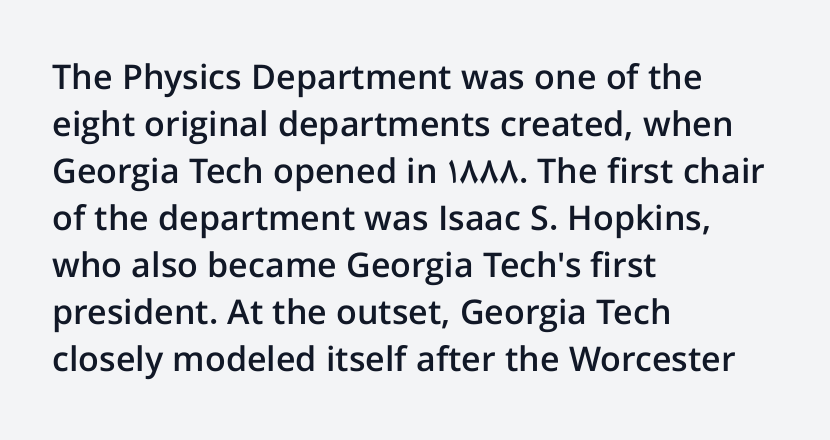
{"serif": "no", "italic": "no", "bold": "semi", "weight": "semibold", "width": "normal", "stroke_contrast": "low", "x_height": "medium", "monospaced": "no", "underline": "no", "align": "left", "line_spacing": "normal", "line_spacing_ratio": 1.38, "letter_spacing": "normal", "letter_spacing_em": 0.0, "glyph_px": 34}
